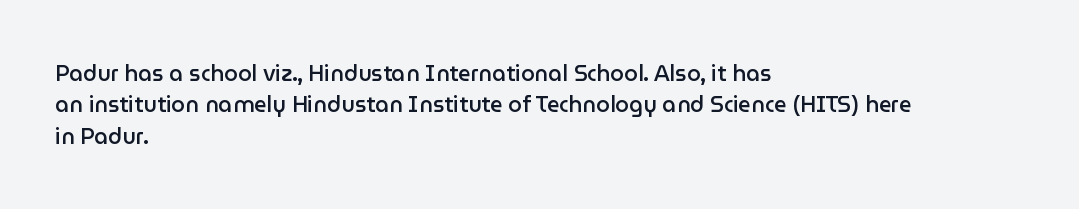
Q: Is the text bold? A: Semi-bold.
Q: Is the text italic (slanted)? A: No, it is upright.
Q: Is the text underlined? A: No.
Q: How is the paragraph aligned? A: Left-aligned.
Q: Is the spacing between letters normal or unusually wide? A: Normal.
Q: Is the spacing between lines tight, normal or loose? A: Normal.
